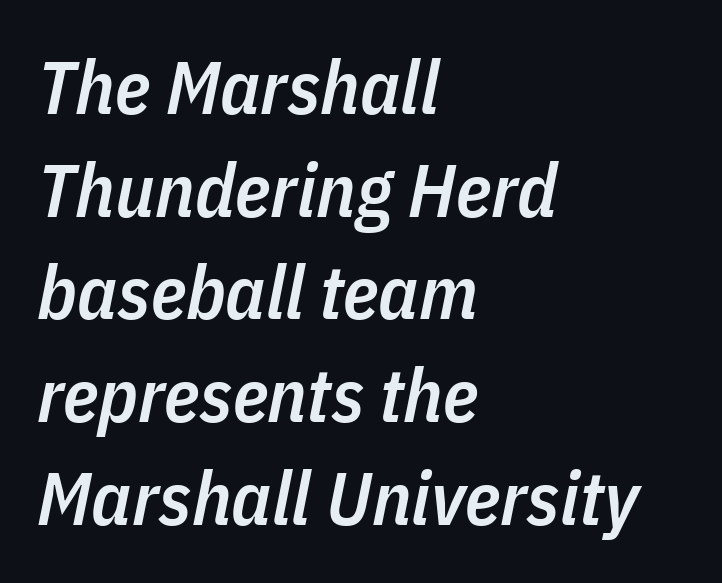
{"italic": "yes", "lean": "right", "slant_degrees": 11, "bold": "semi", "weight": "semibold", "width": "condensed", "stroke_contrast": "low", "x_height": "medium", "monospaced": "no", "underline": "no", "align": "left", "line_spacing": "normal", "line_spacing_ratio": 1.37, "letter_spacing": "normal", "letter_spacing_em": 0.0, "glyph_px": 75}
